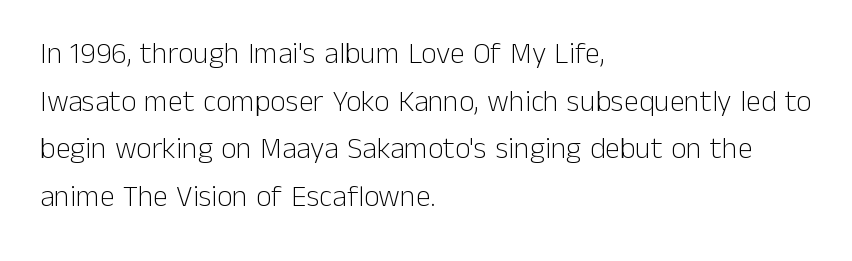
This sample keeps an unexceptional amount of space between lines. The line texture is even and compact thanks to regular tracking. Only glyphs here, with clear space below each row. Weight class: somewhere from thin through regular. The letters stand upright; this is a roman face. The lines are quadded left.
